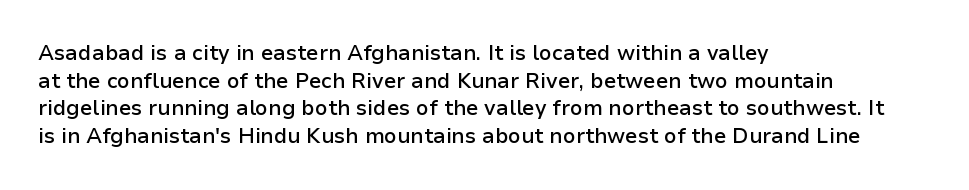
{"italic": "no", "bold": "semi", "underline": "no", "align": "left", "line_spacing": "normal", "line_spacing_ratio": 1.32, "letter_spacing": "normal", "letter_spacing_em": 0.0, "glyph_px": 21}
